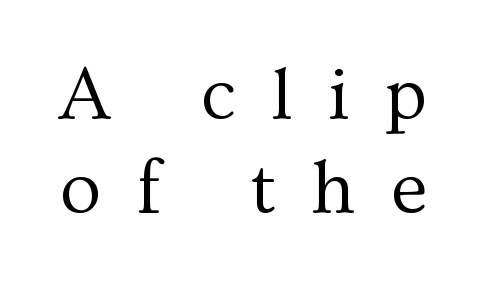
{"serif": "yes", "italic": "no", "bold": "no", "weight": "regular", "width": "normal", "stroke_contrast": "medium", "x_height": "medium", "monospaced": "no", "underline": "no", "line_spacing": "normal", "line_spacing_ratio": 1.25, "letter_spacing": "wide", "letter_spacing_em": 0.47, "glyph_px": 75}
